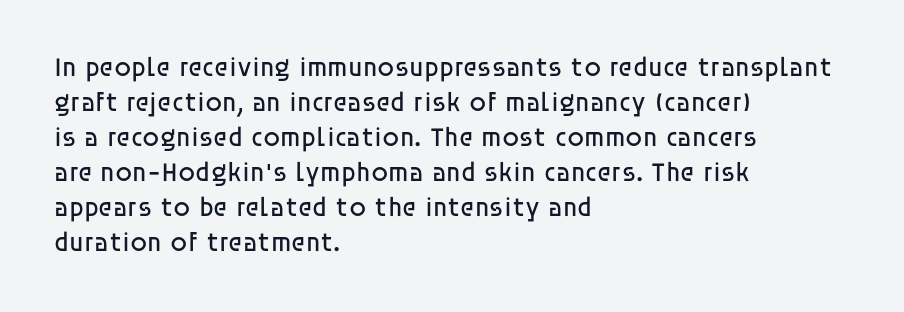
{"italic": "no", "bold": "no", "underline": "no", "align": "left", "line_spacing": "normal", "line_spacing_ratio": 1.3, "letter_spacing": "normal", "letter_spacing_em": 0.0, "glyph_px": 27}
